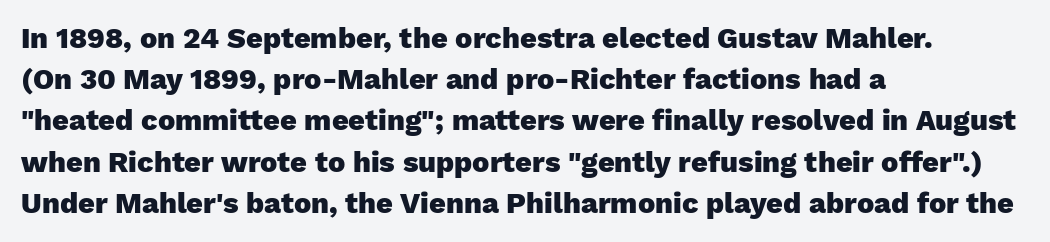
{"serif": "no", "italic": "no", "bold": "yes", "weight": "heavy", "width": "normal", "stroke_contrast": "low", "x_height": "medium", "monospaced": "no", "underline": "no", "align": "left", "line_spacing": "normal", "line_spacing_ratio": 1.42, "letter_spacing": "normal", "letter_spacing_em": 0.0, "glyph_px": 29}
